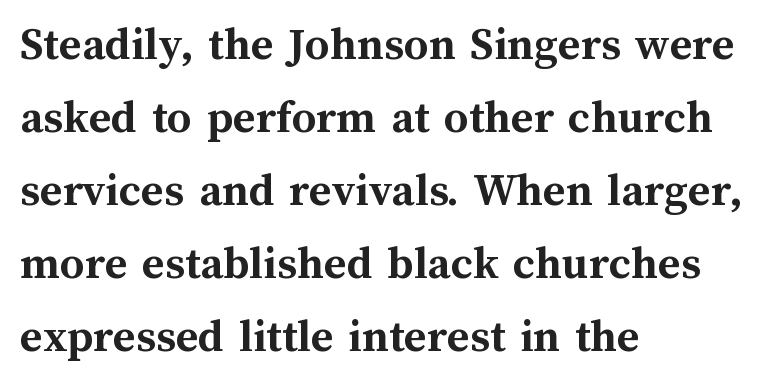
The passage shown is not underscored anywhere. The rendering anchors every line to the left-hand side. Caption: standard tracking, unaltered. What's the leading like? Ordinary, nothing unusual. Characters remain perfectly vertical along every line.
